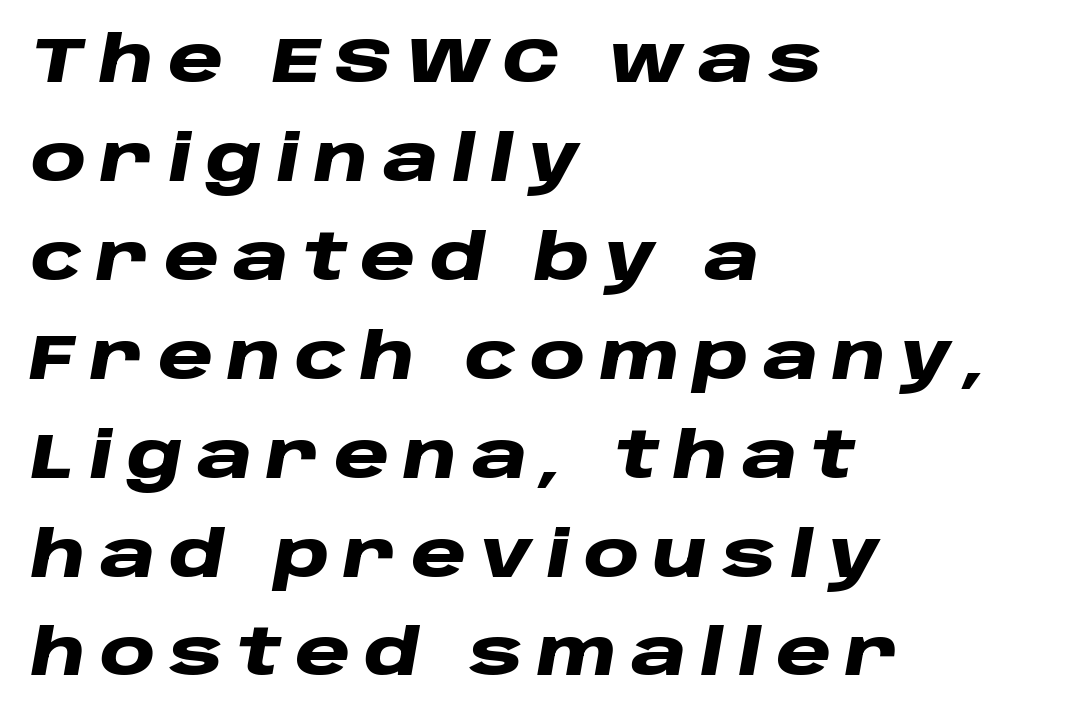
Evenly set lines give the paragraph a standard silhouette. This sample is left-justified, so line endings fall wherever the words run out. The characters look thick and weighty, a clear bold. Italic? Definitely — the glyphs are oblique.
